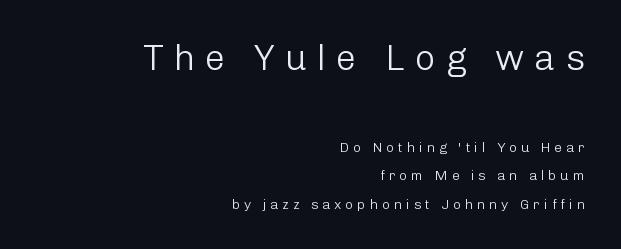
The image shows 36 px light sans-serif type, upright; set right-aligned, loose line spacing (2.03x), unusually wide letter spacing (+0.28 em), not underlined; the first (top) block is 2.57x larger; low stroke contrast and a medium x-height.
